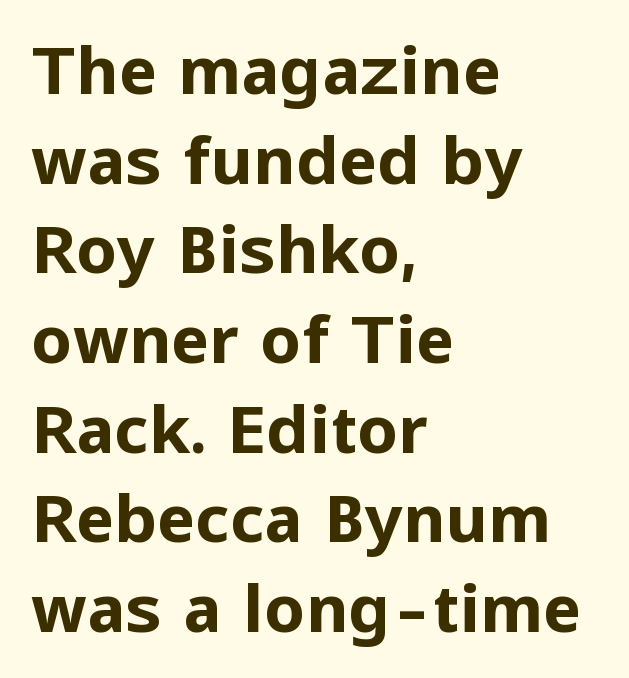
Q: Is the text bold? A: Yes.
Q: Is the text italic (slanted)? A: No, it is upright.
Q: Is the typeface a serif or a sans-serif typeface? A: Sans-serif.
Q: Is the text underlined? A: No.
Q: How is the paragraph aligned? A: Left-aligned.
Q: Is the spacing between letters normal or unusually wide? A: Normal.
Q: Is the spacing between lines tight, normal or loose? A: Normal.
Q: Width (condensed, normal, or wide)? A: Normal.
Q: Stroke contrast? A: Low.
Q: x-height? A: Medium.
Q: Monospaced? A: No.
